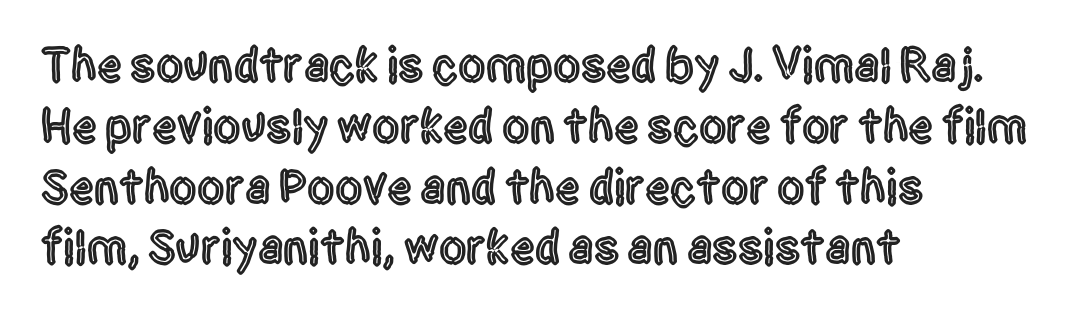
Q: Is the text italic (slanted)? A: No, it is upright.
Q: Is the typeface a serif or a sans-serif typeface? A: Sans-serif.
Q: Is the text underlined? A: No.
Q: How is the paragraph aligned? A: Left-aligned.
Q: Is the spacing between letters normal or unusually wide? A: Normal.
Q: Width (condensed, normal, or wide)? A: Condensed.
Q: x-height? A: Large.
Q: Monospaced? A: No.
